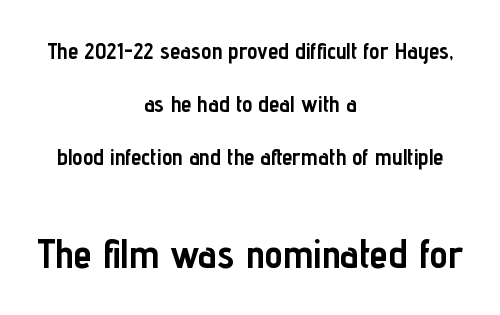
The image shows 41 px semibold, condensed sans-serif type, upright; set centered, loose line spacing (2.31x), normal letter spacing, not underlined; the second (bottom) block is 1.78x larger; low stroke contrast and a medium x-height.
